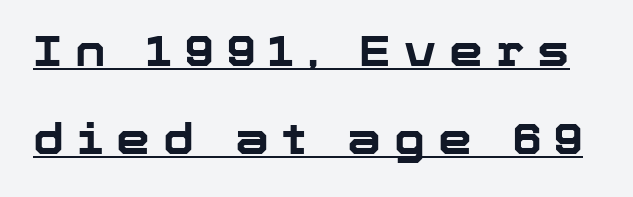
The image shows 43 px bold sans-serif type, upright; set loose line spacing (2.05x), unusually wide letter spacing (+0.3 em), underlined; low stroke contrast and a medium x-height.
